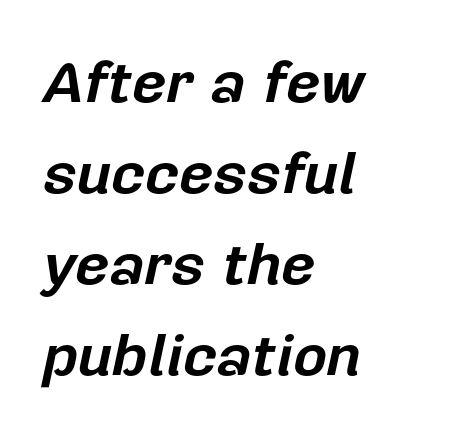
{"italic": "yes", "lean": "right", "slant_degrees": 12, "bold": "yes", "weight": "bold", "width": "normal", "stroke_contrast": "low", "x_height": "medium", "monospaced": "no", "underline": "no", "align": "left", "line_spacing": "normal", "line_spacing_ratio": 1.54, "letter_spacing": "normal", "letter_spacing_em": 0.0, "glyph_px": 59}
